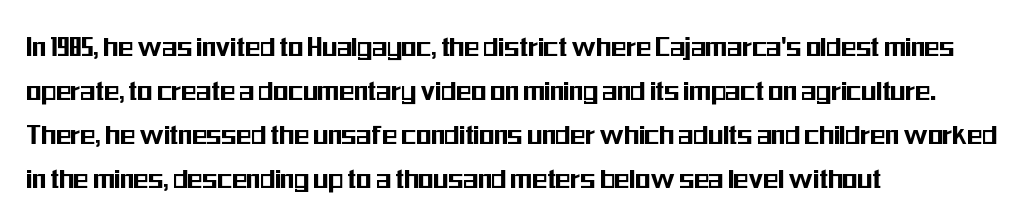
{"serif": "no", "italic": "no", "width": "condensed", "stroke_contrast": "medium", "x_height": "medium", "monospaced": "no", "underline": "no", "align": "left", "line_spacing": "normal", "line_spacing_ratio": 1.42, "letter_spacing": "normal", "letter_spacing_em": 0.0, "glyph_px": 31}
